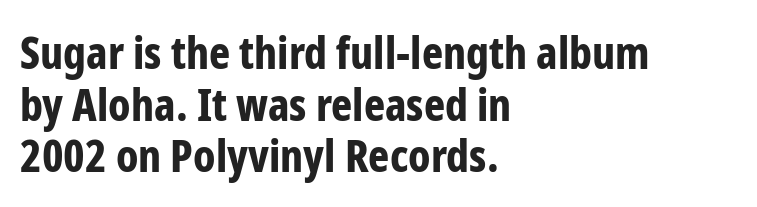
Q: Is the text bold? A: Yes.
Q: Is the text italic (slanted)? A: No, it is upright.
Q: Is the typeface a serif or a sans-serif typeface? A: Sans-serif.
Q: Is the text underlined? A: No.
Q: How is the paragraph aligned? A: Left-aligned.
Q: Is the spacing between letters normal or unusually wide? A: Normal.
Q: Is the spacing between lines tight, normal or loose? A: Tight.
Q: Width (condensed, normal, or wide)? A: Condensed.
Q: Stroke contrast? A: Low.
Q: x-height? A: Medium.
Q: Monospaced? A: No.
